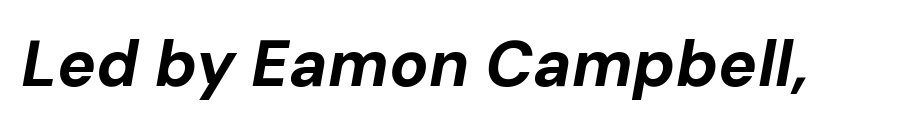
Nobody touched the tracking dial on this one. Varying glyph widths throughout — classic text-font behaviour. The area under the type is left untouched. Does the weight exceed regular? Yes, all the way to bold.
